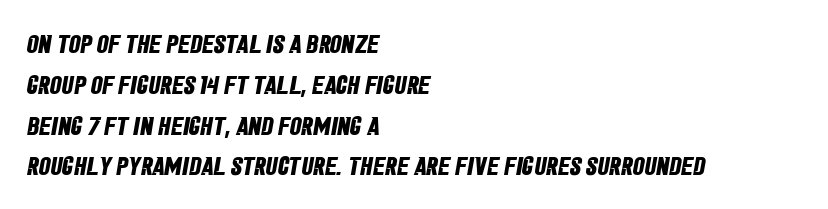
Q: Is the text bold? A: Yes.
Q: Is the text underlined? A: No.
Q: How is the paragraph aligned? A: Left-aligned.
Q: Is the spacing between letters normal or unusually wide? A: Normal.
Q: Is the spacing between lines tight, normal or loose? A: Normal.
